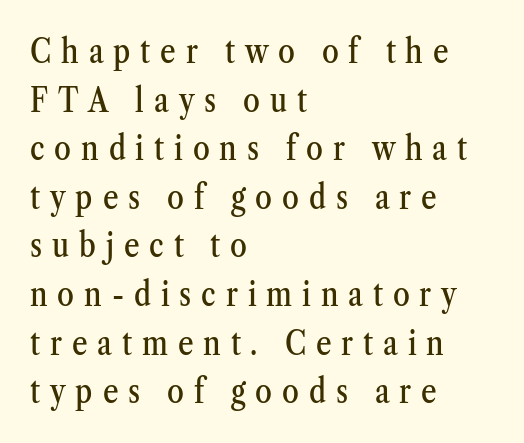
{"serif": "yes", "italic": "no", "width": "condensed", "stroke_contrast": "medium", "x_height": "medium", "monospaced": "no", "underline": "no", "align": "left", "line_spacing": "normal", "line_spacing_ratio": 1.43, "letter_spacing": "wide", "letter_spacing_em": 0.29, "glyph_px": 34}
